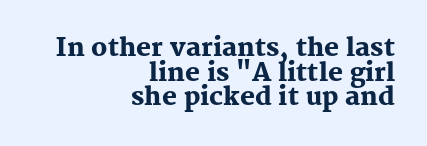
{"italic": "no", "bold": "yes", "underline": "no", "align": "right", "line_spacing": "tight", "line_spacing_ratio": 0.99, "letter_spacing": "normal", "letter_spacing_em": 0.0, "glyph_px": 25}
